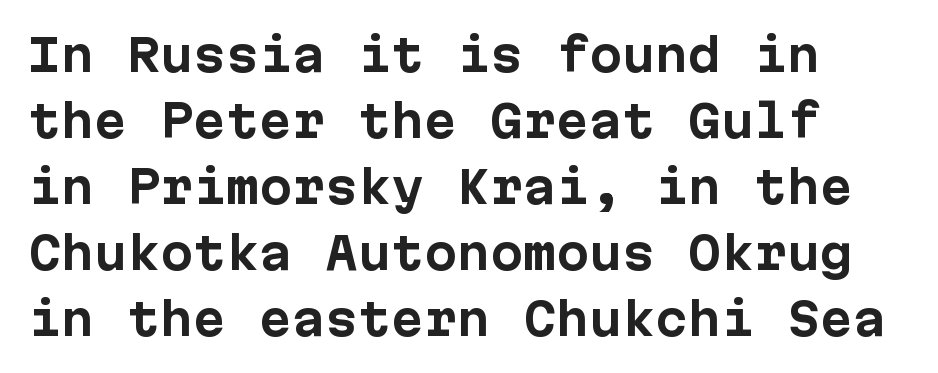
{"serif": "no", "italic": "no", "bold": "yes", "weight": "bold", "width": "normal", "stroke_contrast": "low", "x_height": "medium", "underline": "no", "align": "left", "line_spacing": "normal", "line_spacing_ratio": 1.5, "letter_spacing": "normal", "letter_spacing_em": 0.0, "glyph_px": 44}
